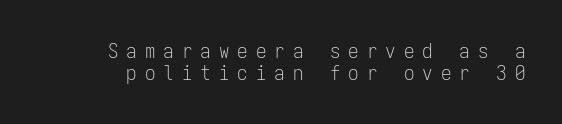
The horizontal fit of the characters is loose and conspicuously gappy. Characters remain perfectly vertical along every line. Words float on clear page, feet unadorned. Heaviness? Minimal to ordinary, like unemphasized prose. Very little white space separates one row of letters from the next.
